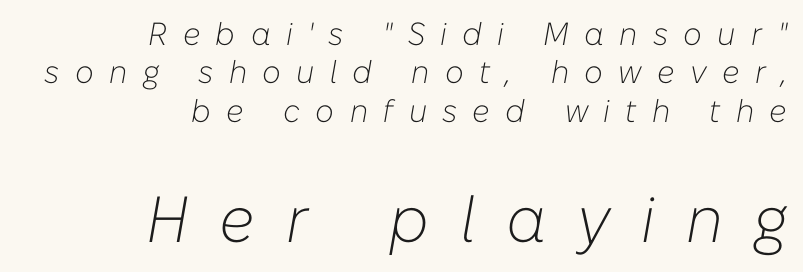
{"italic": "yes", "lean": "right", "slant_degrees": 10, "bold": "no", "weight": "light", "width": "normal", "stroke_contrast": "low", "x_height": "medium", "monospaced": "no", "underline": "no", "align": "right", "line_spacing_ratio": 1.2, "letter_spacing": "wide", "letter_spacing_em": 0.48, "larger_block": "second", "size_ratio": 2.03, "glyph_px": 65}
